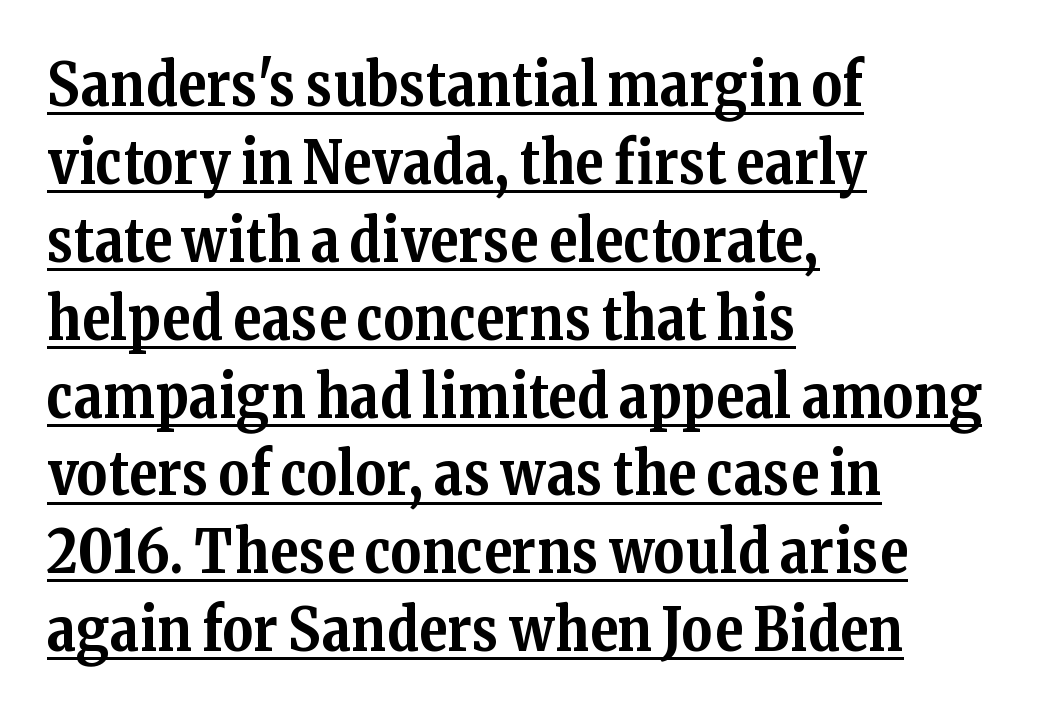
One glance says typical: line gaps are just what's usual. The lines are quadded left. Strong, thick strokes mark this as bold type. I'd call this a serif setting — the letters wear small feet. Tracking value appears to be zero — textbook default spacing.
